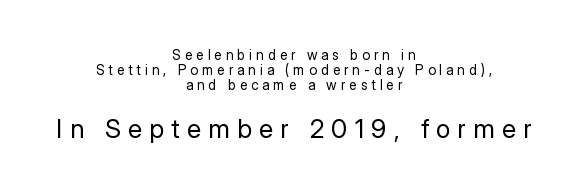
Q: Is the text bold? A: No.
Q: Is the text italic (slanted)? A: No, it is upright.
Q: Is the text underlined? A: No.
Q: How is the paragraph aligned? A: Centered.
Q: Is the spacing between letters normal or unusually wide? A: Unusually wide.
Q: Is the spacing between lines tight, normal or loose? A: Tight.
Q: Which block of text is set in a larger size, the first (top) or the second (bottom)? A: The second (bottom) one.
